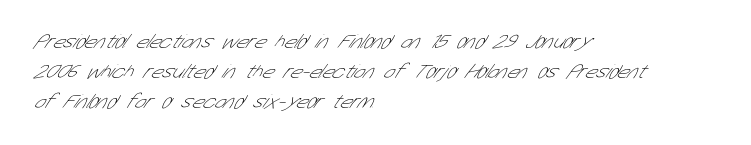
Q: Is the text bold? A: No.
Q: Is the text underlined? A: No.
Q: How is the paragraph aligned? A: Left-aligned.
Q: Is the spacing between letters normal or unusually wide? A: Normal.
Q: Is the spacing between lines tight, normal or loose? A: Normal.
